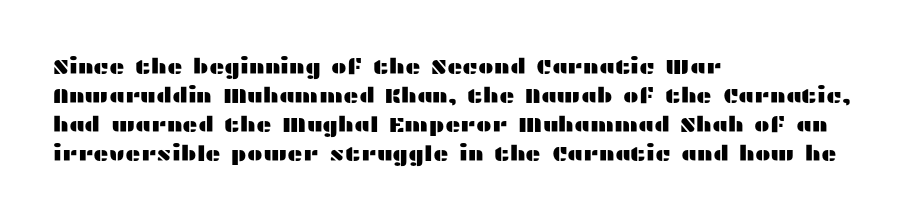
Does the leading feel generous? No, just average. Nobody touched the tracking dial on this one. This is the regular roman posture of the typeface. Visually the block forms a straight wall on the left and a jagged coastline on the right.
